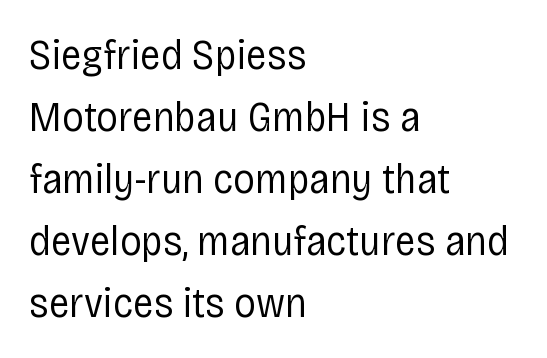
The image shows 43 px regular-weight, condensed sans-serif type, upright; set left-aligned, normal line spacing (1.44x), normal letter spacing, not underlined; low stroke contrast and a large x-height.
